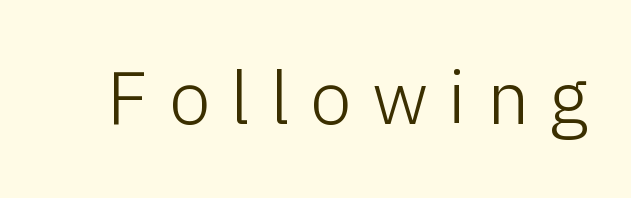
The image shows 75 px light sans-serif type, upright; set unusually wide letter spacing (+0.27 em), not underlined; low stroke contrast and a medium x-height.
